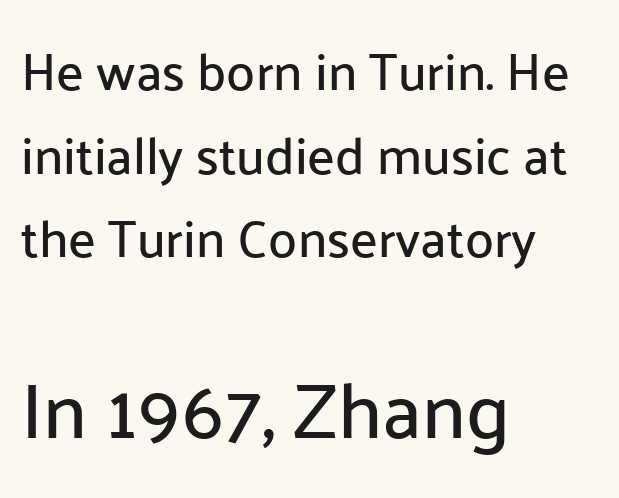
The image shows 78 px sans-serif type, upright; set left-aligned, normal line spacing (1.61x), normal letter spacing, not underlined; the second (bottom) block is 1.5x larger; low stroke contrast and a medium x-height.
